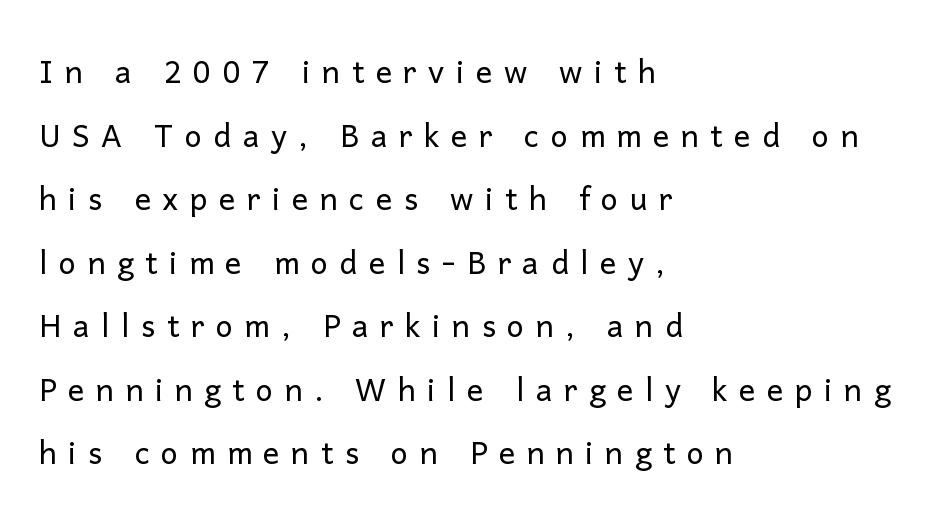
Q: Is the text bold? A: No.
Q: Is the text italic (slanted)? A: No, it is upright.
Q: Is the typeface a serif or a sans-serif typeface? A: Sans-serif.
Q: Is the text underlined? A: No.
Q: How is the paragraph aligned? A: Left-aligned.
Q: Is the spacing between letters normal or unusually wide? A: Unusually wide.
Q: Is the spacing between lines tight, normal or loose? A: Normal.
Q: Width (condensed, normal, or wide)? A: Normal.
Q: Stroke contrast? A: Low.
Q: x-height? A: Medium.
Q: Monospaced? A: No.
